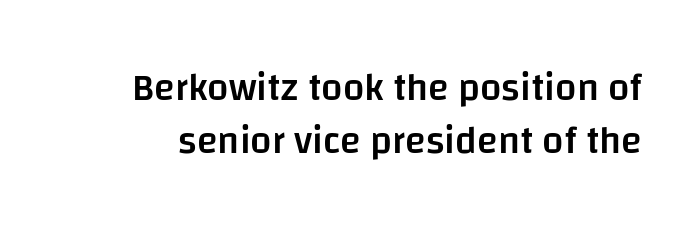
Nope, no serifs anywhere on these letters. The font is running at a semibold setting, under full bold. Plain, unruled lines of type. The space between consecutive lines is moderate. The lettering holds an erect, upright posture throughout. Standard letterfit; no display-style spreading of the glyphs.
